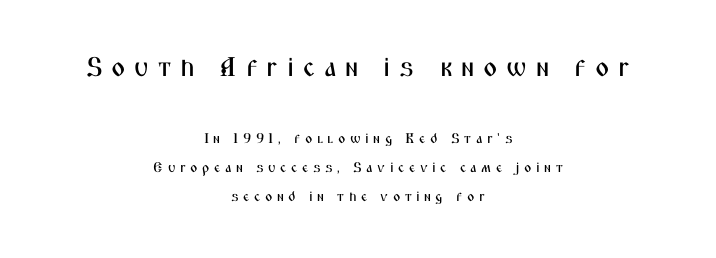
The passage shown begins with its larger block and ends with its smaller one. The letters stand straight up with perfectly vertical stems. One glance says open: line gaps are wider than usual. There is plenty of visible air inserted between adjacent glyphs. Each row of text sits above clean, open space.
